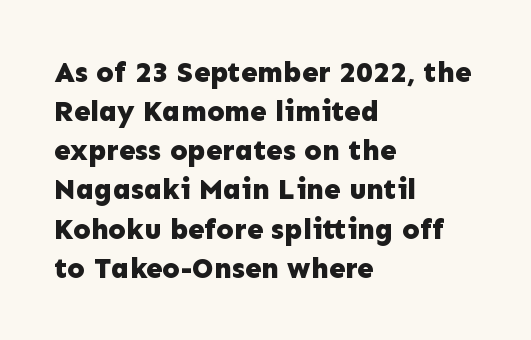
{"serif": "no", "italic": "no", "bold": "yes", "weight": "bold", "width": "normal", "stroke_contrast": "low", "x_height": "medium", "monospaced": "no", "underline": "no", "align": "left", "line_spacing": "normal", "line_spacing_ratio": 1.35, "letter_spacing": "normal", "letter_spacing_em": 0.0, "glyph_px": 29}
